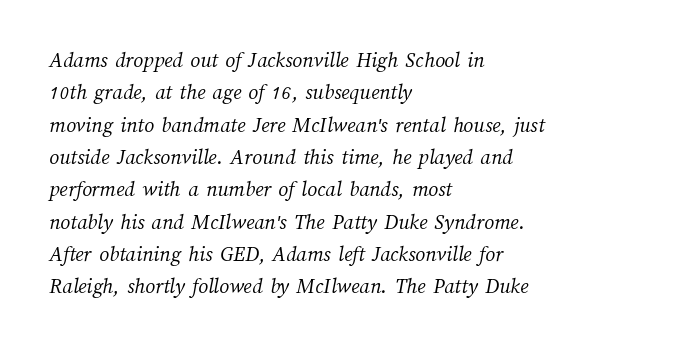
{"bold": "no", "underline": "no", "align": "left", "line_spacing": "normal", "line_spacing_ratio": 1.47, "letter_spacing": "normal", "letter_spacing_em": 0.0, "glyph_px": 22}
